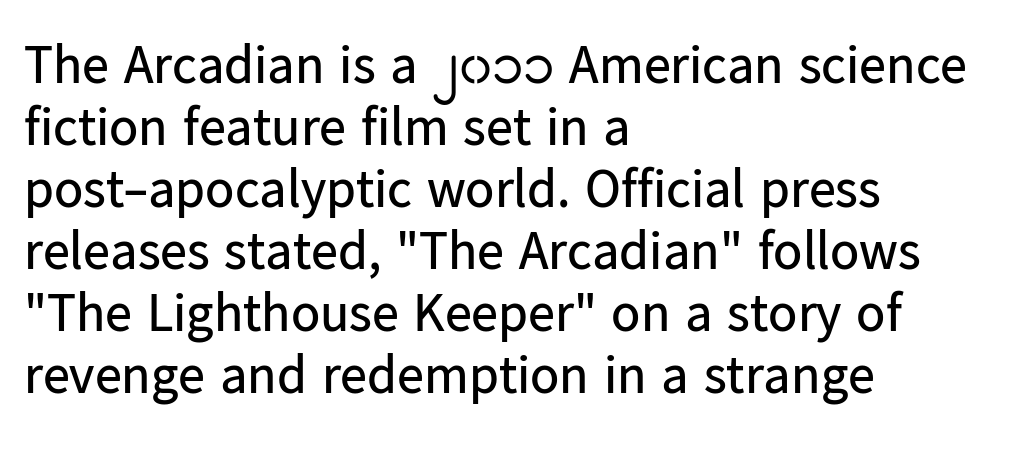
{"serif": "no", "italic": "no", "bold": "no", "weight": "regular", "width": "normal", "stroke_contrast": "low", "x_height": "medium", "monospaced": "no", "underline": "no", "align": "left", "line_spacing": "tight", "line_spacing_ratio": 1.15, "letter_spacing": "normal", "letter_spacing_em": 0.0, "glyph_px": 54}
